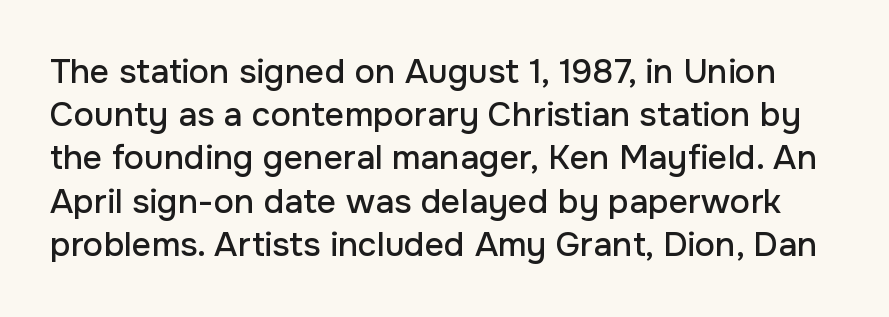
Q: Is the text italic (slanted)? A: No, it is upright.
Q: Is the typeface a serif or a sans-serif typeface? A: Sans-serif.
Q: Is the text underlined? A: No.
Q: Is the spacing between letters normal or unusually wide? A: Normal.
Q: Is the spacing between lines tight, normal or loose? A: Normal.
Q: Width (condensed, normal, or wide)? A: Normal.
Q: Stroke contrast? A: Low.
Q: x-height? A: Medium.
Q: Monospaced? A: No.
